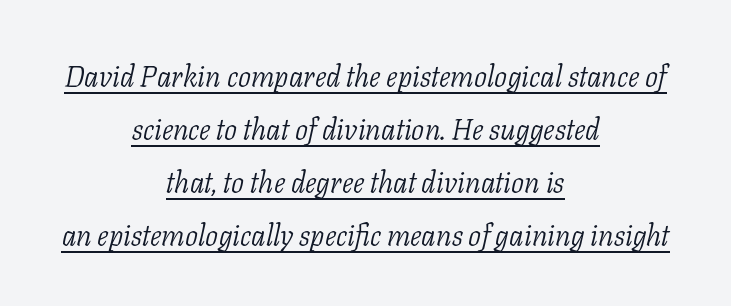
Q: Is the text bold? A: No.
Q: Is the text italic (slanted)? A: Yes, it leans right by about 11 degrees.
Q: Is the typeface a serif or a sans-serif typeface? A: Serif.
Q: Is the text underlined? A: Yes.
Q: How is the paragraph aligned? A: Centered.
Q: Is the spacing between letters normal or unusually wide? A: Normal.
Q: Width (condensed, normal, or wide)? A: Normal.
Q: Stroke contrast? A: Low.
Q: x-height? A: Medium.
Q: Monospaced? A: No.
